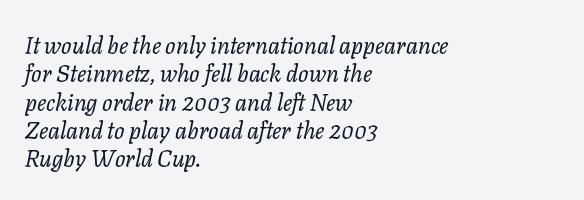
The image shows 23 px text type, italic (leaning right); set left-aligned, line spacing 1.23x, normal letter spacing, not underlined.
